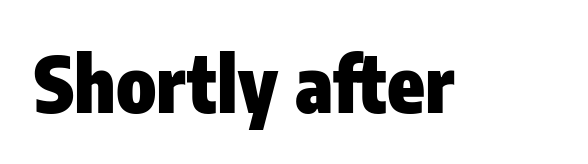
No feet cap the strokes, marking this as sans-serif type. The font is running at its bold setting. Here the designer chose a conventional face with non-uniform glyph widths. Bare-footed words on every line.
